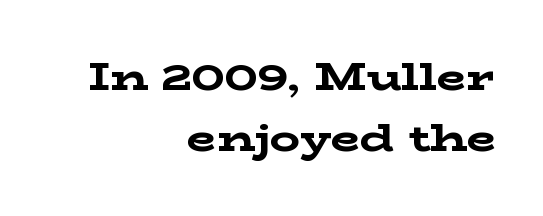
{"serif": "yes", "italic": "no", "bold": "yes", "weight": "bold", "width": "wide", "stroke_contrast": "low", "x_height": "medium", "monospaced": "no", "underline": "no", "align": "right", "line_spacing": "normal", "line_spacing_ratio": 1.61, "letter_spacing": "normal", "letter_spacing_em": 0.0, "glyph_px": 38}
